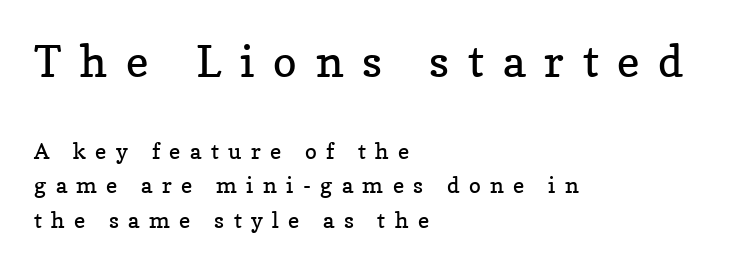
The image shows 44 px regular-weight serif type, upright; set left-aligned, normal line spacing (1.55x), unusually wide letter spacing (+0.43 em), not underlined; the first (top) block is 2.0x larger; low stroke contrast and a medium x-height.
